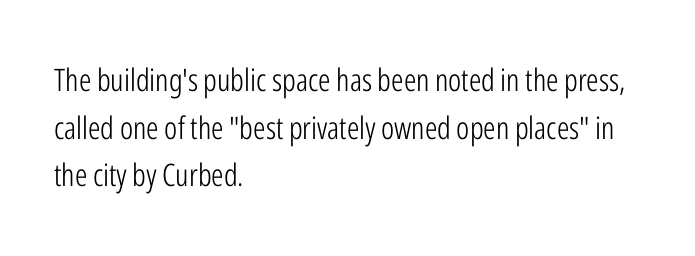
Q: Is the text bold? A: No.
Q: Is the text italic (slanted)? A: No, it is upright.
Q: Is the typeface a serif or a sans-serif typeface? A: Sans-serif.
Q: Is the text underlined? A: No.
Q: How is the paragraph aligned? A: Left-aligned.
Q: Is the spacing between letters normal or unusually wide? A: Normal.
Q: Is the spacing between lines tight, normal or loose? A: Normal.
Q: Width (condensed, normal, or wide)? A: Condensed.
Q: Stroke contrast? A: Low.
Q: x-height? A: Medium.
Q: Monospaced? A: No.
